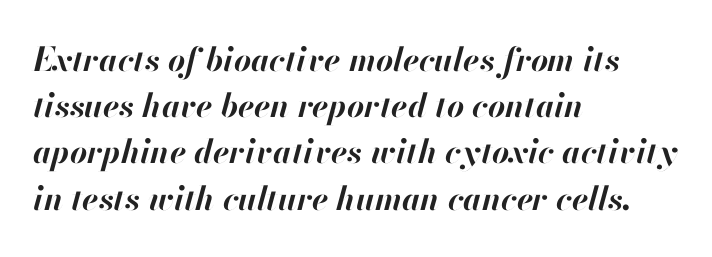
This sample uses plain, unmodified letter spacing. The leading is moderate, giving the passage an even texture. The words here are not underlined. Would a proofreader flag this as italicized? Yes. Do the characters align in a grid? No, the font is proportional. These words are printed bold, with thick strokes throughout.
